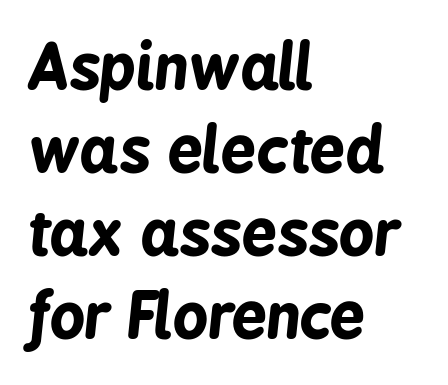
{"italic": "yes", "lean": "right", "slant_degrees": 6, "bold": "yes", "weight": "bold", "width": "condensed", "stroke_contrast": "low", "x_height": "medium", "monospaced": "no", "underline": "no", "align": "left", "line_spacing": "normal", "line_spacing_ratio": 1.34, "letter_spacing": "normal", "letter_spacing_em": 0.0, "glyph_px": 62}
